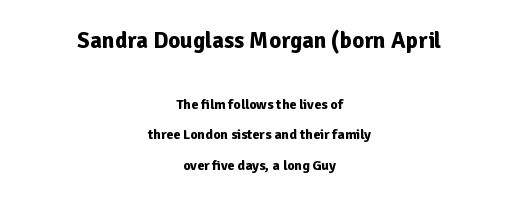
Q: Is the text bold? A: Yes.
Q: Is the text italic (slanted)? A: No, it is upright.
Q: Is the text underlined? A: No.
Q: How is the paragraph aligned? A: Centered.
Q: Is the spacing between letters normal or unusually wide? A: Normal.
Q: Is the spacing between lines tight, normal or loose? A: Loose.
Q: Which block of text is set in a larger size, the first (top) or the second (bottom)? A: The first (top) one.
